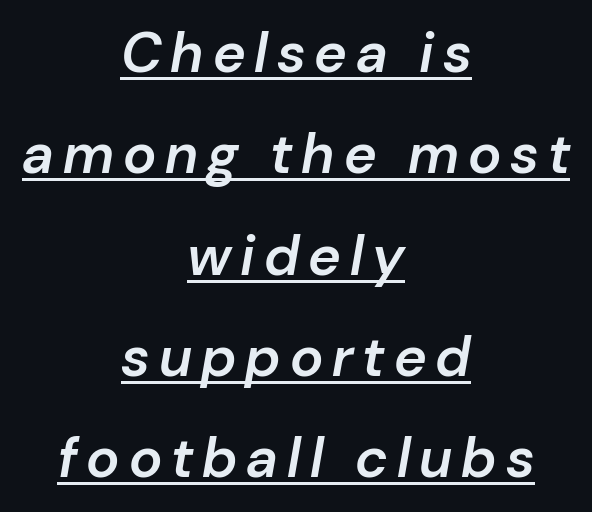
Q: Is the text bold? A: Semi-bold.
Q: Is the text italic (slanted)? A: Yes, it leans right by about 10 degrees.
Q: Is the text underlined? A: Yes.
Q: How is the paragraph aligned? A: Centered.
Q: Width (condensed, normal, or wide)? A: Normal.
Q: Stroke contrast? A: Low.
Q: x-height? A: Medium.
Q: Monospaced? A: No.
